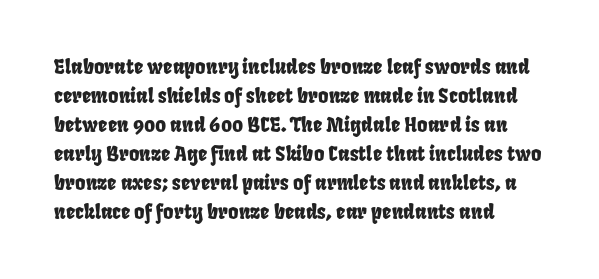
The image shows 20 px text type; set left-aligned, normal line spacing (1.45x), normal letter spacing, not underlined.
